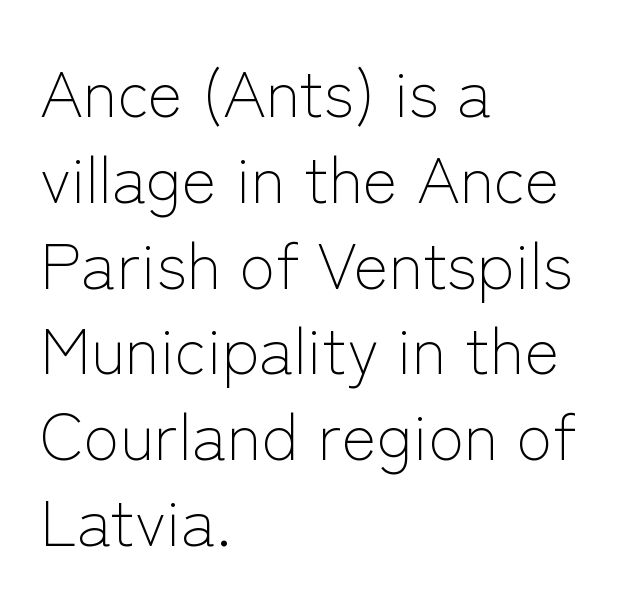
Where is the straight margin? On the left. Looks like regular typesetting: each glyph gets only the width it needs. Quick note: not italic, upright. A quiet, ordinary-to-light weight characterises the typeface.
